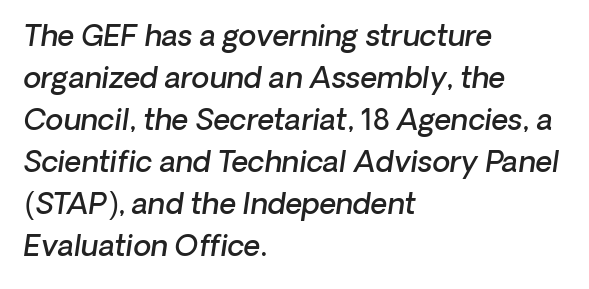
Q: Is the text bold? A: Semi-bold.
Q: Is the typeface a serif or a sans-serif typeface? A: Sans-serif.
Q: Is the text underlined? A: No.
Q: How is the paragraph aligned? A: Left-aligned.
Q: Is the spacing between letters normal or unusually wide? A: Normal.
Q: Is the spacing between lines tight, normal or loose? A: Normal.
Q: Width (condensed, normal, or wide)? A: Normal.
Q: Stroke contrast? A: Low.
Q: x-height? A: Medium.
Q: Monospaced? A: No.
